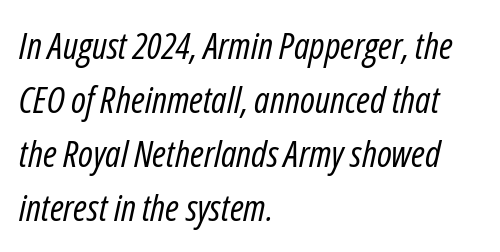
Q: Is the text bold? A: No.
Q: Is the text italic (slanted)? A: Yes, it leans right by about 12 degrees.
Q: Is the text underlined? A: No.
Q: How is the paragraph aligned? A: Left-aligned.
Q: Is the spacing between letters normal or unusually wide? A: Normal.
Q: Is the spacing between lines tight, normal or loose? A: Normal.
Q: Width (condensed, normal, or wide)? A: Condensed.
Q: Stroke contrast? A: Low.
Q: x-height? A: Medium.
Q: Monospaced? A: No.
